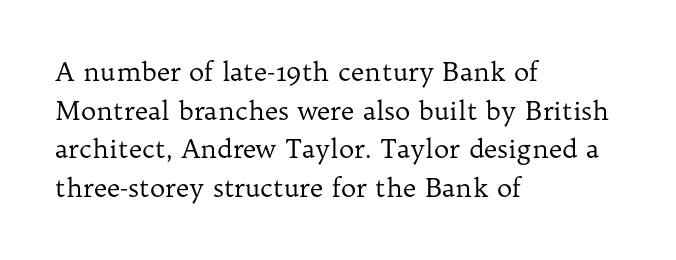
Posture: vertical. The weight tops out at a normal text grade. Words appear dense and cohesive because spacing is normal. If you drew a ruler down the left edge, every line would touch it. Line spacing here is normal. Underline: absent.
